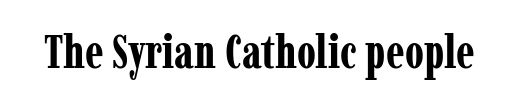
Q: Is the text bold? A: Yes.
Q: Is the text italic (slanted)? A: No, it is upright.
Q: Is the typeface a serif or a sans-serif typeface? A: Serif.
Q: Is the text underlined? A: No.
Q: Is the spacing between letters normal or unusually wide? A: Normal.
Q: Width (condensed, normal, or wide)? A: Condensed.
Q: Stroke contrast? A: Low.
Q: x-height? A: Medium.
Q: Monospaced? A: No.
